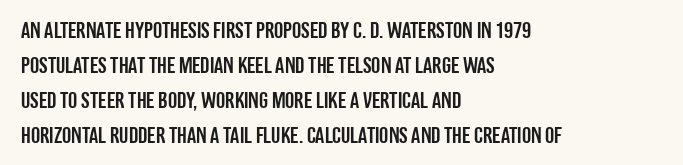
Left-aligned paragraph, ragged on the right. This sample uses an upright cut, with every glyph sitting square on the baseline. Only glyphs here, with clear space below each row. In terms of letterspacing, this is plain default setting. The line-height multiplier appears to be the usual default.
